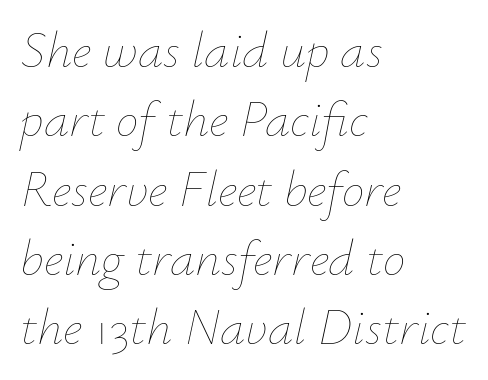
Quick note: interline space is typical. Character widths vary here, with narrow letters taking less room than wide ones. Line beginnings align vertically; line endings do not. Words appear dense and cohesive because spacing is normal. Is the stroke heavy? The answer is a plain regular-or-lighter. The letters are slanted; this is an italic face.
